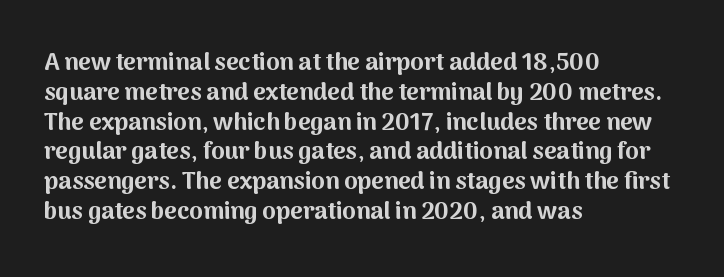
Q: Is the text bold? A: Yes.
Q: Is the text italic (slanted)? A: No, it is upright.
Q: Is the text underlined? A: No.
Q: How is the paragraph aligned? A: Left-aligned.
Q: Is the spacing between letters normal or unusually wide? A: Normal.
